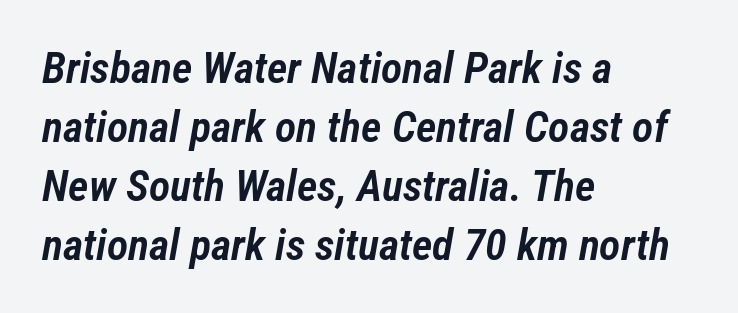
Quick note: underline off. Line beginnings align vertically; line endings do not. Honestly, the row spacing looks completely unremarkable. Every letter is mildly thick-stroked: semibold rather than bold. Style check: oblique.
